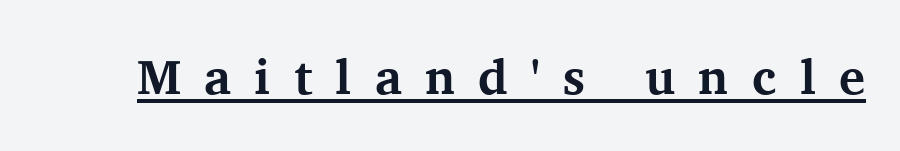
{"serif": "yes", "italic": "no", "bold": "yes", "weight": "bold", "width": "normal", "stroke_contrast": "medium", "x_height": "medium", "monospaced": "no", "underline": "yes", "letter_spacing": "wide", "letter_spacing_em": 0.47, "glyph_px": 49}
